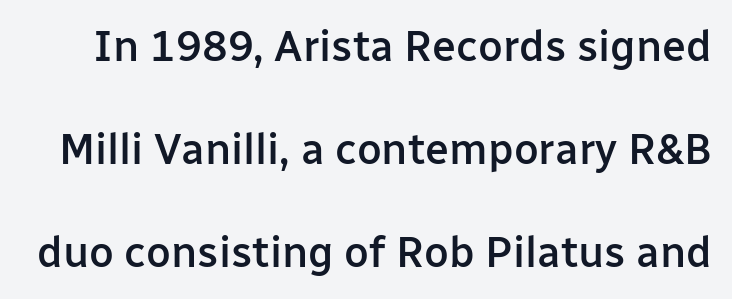
{"serif": "no", "italic": "no", "bold": "semi", "weight": "semibold", "width": "normal", "stroke_contrast": "low", "x_height": "medium", "monospaced": "no", "underline": "no", "line_spacing": "loose", "line_spacing_ratio": 2.4, "letter_spacing": "normal", "letter_spacing_em": 0.0, "glyph_px": 43}
